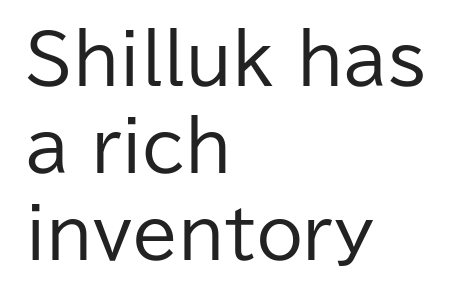
The rendering uses natural spacing where letterforms have individual widths. This is the regular roman posture of the typeface. Caption: multi-line text, flush left, ragged right. A bare baseline throughout the passage. Students, note that the glyphs here touch the page at normal intervals. Stems here are at most as thick as an everyday book face.
